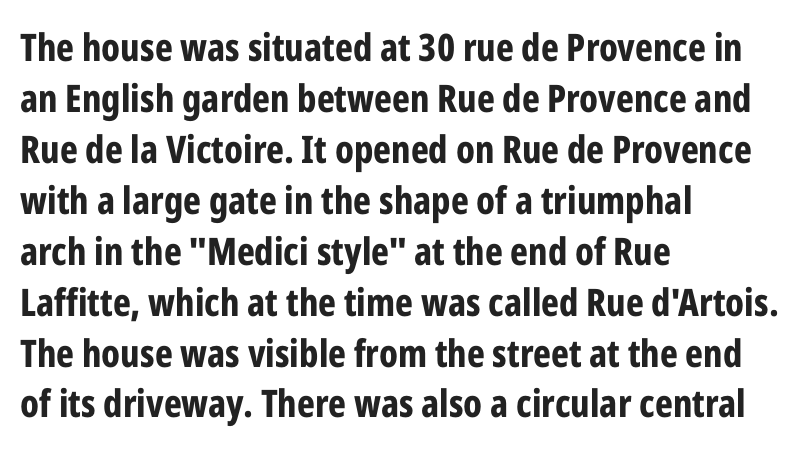
Standard letterfit; no display-style spreading of the glyphs. All the whitespace from short lines collects on the right. The space between consecutive lines is moderate. Posture: straight, roman, zero tilt.
